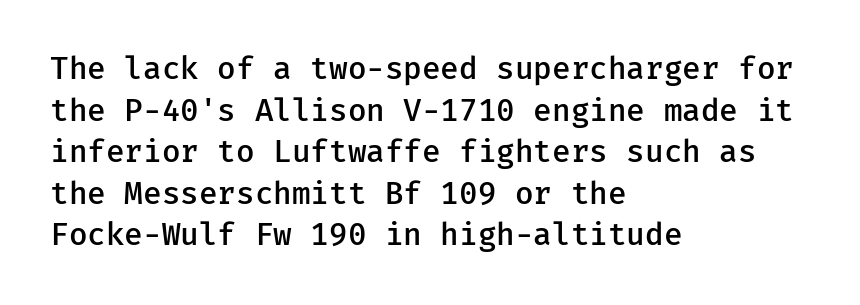
Q: Is the text bold? A: Semi-bold.
Q: Is the text italic (slanted)? A: No, it is upright.
Q: Is the typeface a serif or a sans-serif typeface? A: Sans-serif.
Q: Is the text underlined? A: No.
Q: How is the paragraph aligned? A: Left-aligned.
Q: Is the spacing between letters normal or unusually wide? A: Normal.
Q: Is the spacing between lines tight, normal or loose? A: Normal.
Q: Width (condensed, normal, or wide)? A: Normal.
Q: Stroke contrast? A: Low.
Q: x-height? A: Medium.
